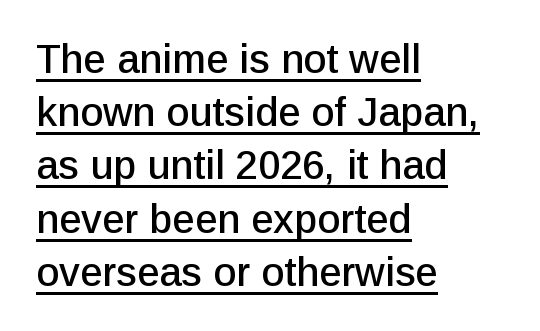
Q: Is the text italic (slanted)? A: No, it is upright.
Q: Is the typeface a serif or a sans-serif typeface? A: Sans-serif.
Q: Is the text underlined? A: Yes.
Q: How is the paragraph aligned? A: Left-aligned.
Q: Is the spacing between letters normal or unusually wide? A: Normal.
Q: Is the spacing between lines tight, normal or loose? A: Normal.
Q: Width (condensed, normal, or wide)? A: Normal.
Q: Stroke contrast? A: Low.
Q: x-height? A: Medium.
Q: Monospaced? A: No.
